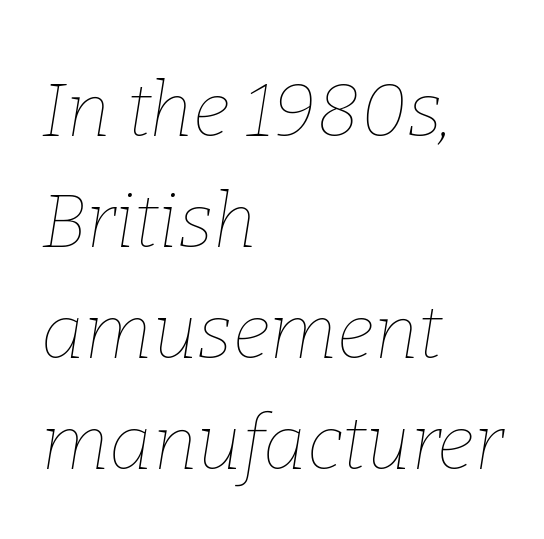
The axis of the letterforms is tilted away from vertical. This sample keeps an unexceptional amount of space between lines. Here the glyphs are tracked normally, forming tight word shapes. A typesetter would call this proportional, since set widths differ per character. A clean baseline with only descenders dipping below it.
